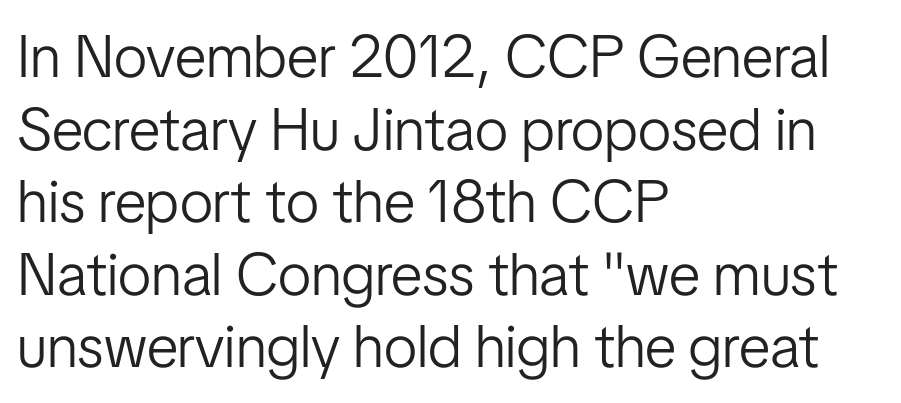
{"serif": "no", "italic": "no", "bold": "no", "weight": "light", "width": "condensed", "stroke_contrast": "low", "x_height": "medium", "monospaced": "no", "underline": "no", "align": "left", "line_spacing_ratio": 1.21, "letter_spacing": "normal", "letter_spacing_em": 0.0, "glyph_px": 60}
